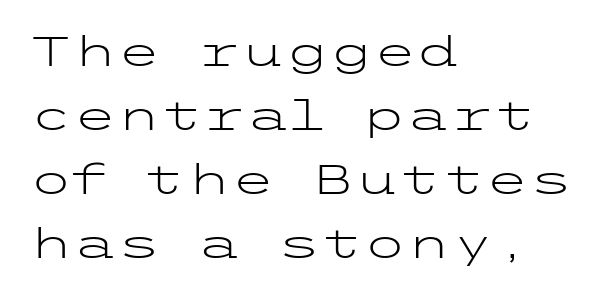
The image shows 40 px light, wide sans-serif type, upright; set left-aligned, normal line spacing (1.6x), normal letter spacing, not underlined; low stroke contrast and a medium x-height.
